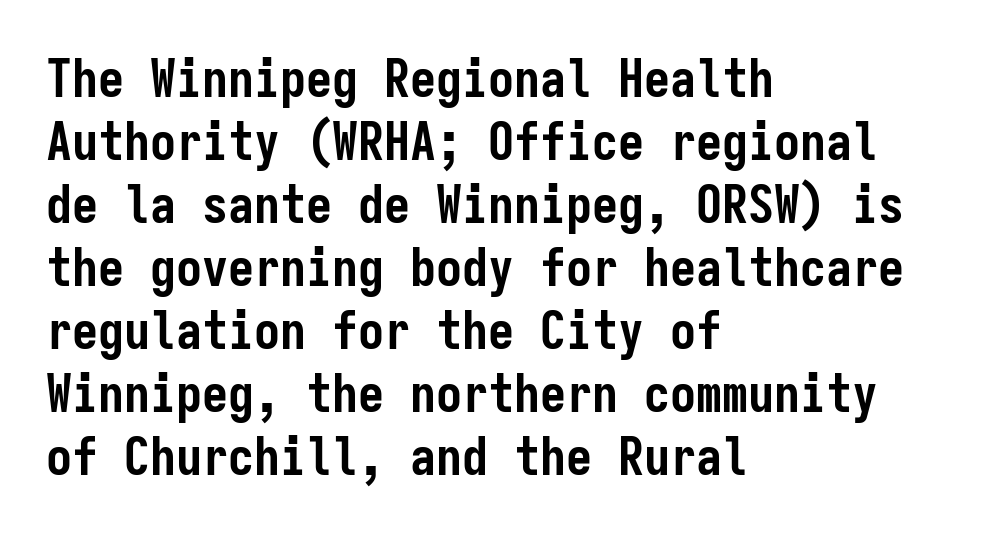
Q: Is the text bold? A: Yes.
Q: Is the text italic (slanted)? A: No, it is upright.
Q: Is the typeface a serif or a sans-serif typeface? A: Sans-serif.
Q: Is the text underlined? A: No.
Q: How is the paragraph aligned? A: Left-aligned.
Q: Is the spacing between letters normal or unusually wide? A: Normal.
Q: Width (condensed, normal, or wide)? A: Condensed.
Q: Stroke contrast? A: Low.
Q: x-height? A: Medium.
Q: Monospaced? A: Yes.
